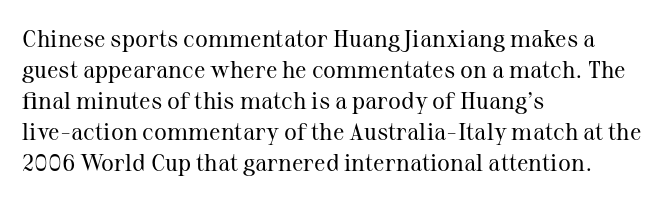
{"italic": "no", "bold": "no", "underline": "no", "align": "left", "line_spacing": "normal", "line_spacing_ratio": 1.29, "letter_spacing": "normal", "letter_spacing_em": 0.0, "glyph_px": 24}
